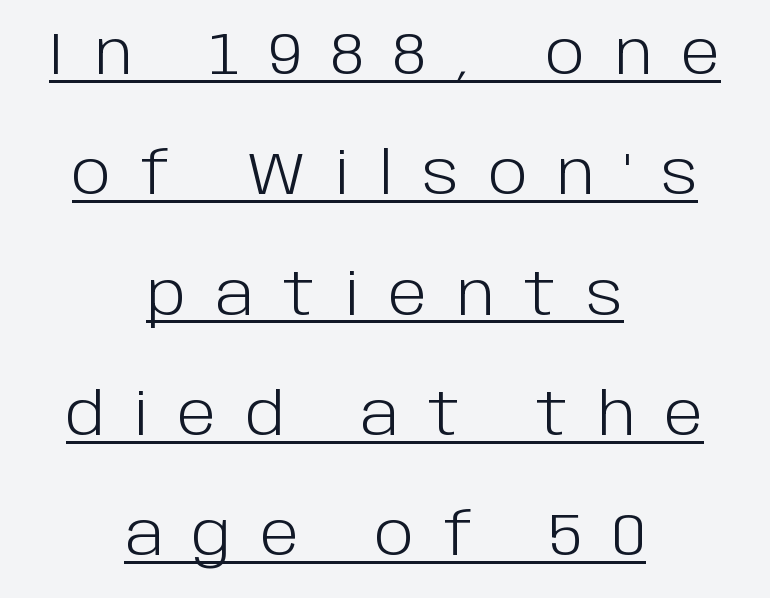
The image shows 59 px light sans-serif type, upright; set centered, loose line spacing (2.04x), unusually wide letter spacing (+0.5 em), underlined; low stroke contrast and a large x-height.
